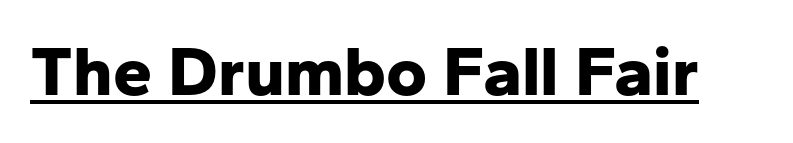
The rendering keeps characters at their native spacing. The rendered words wear a rule along their underside. Look at the bottom of the vertical strokes: they stop flat, with no serifs. Strong, thick strokes mark this as bold type. Do the characters align in a grid? No, the font is proportional.
